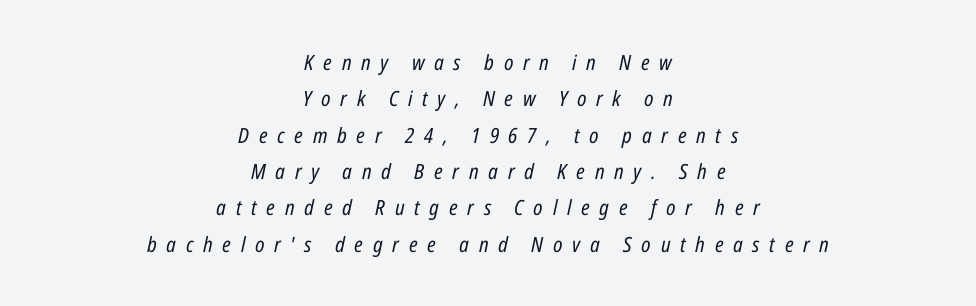
The image shows 21 px text type, italic (leaning right); set centered, line spacing 1.73x, unusually wide letter spacing (+0.46 em), not underlined.
